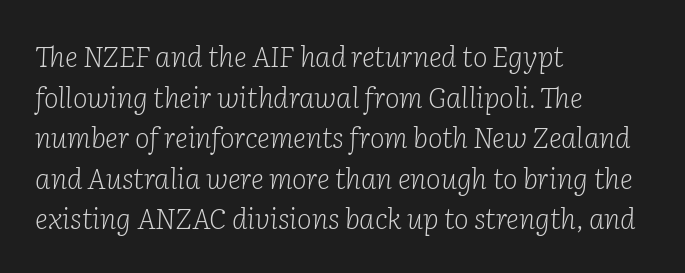
Observe the serifs anchoring each vertical stroke in this sample. Look at the tracking — it's just the regular setting, nothing added. The ragged edge is on the right, which tells us the setting is flush left. A light-to-regular cut is what we see here.
